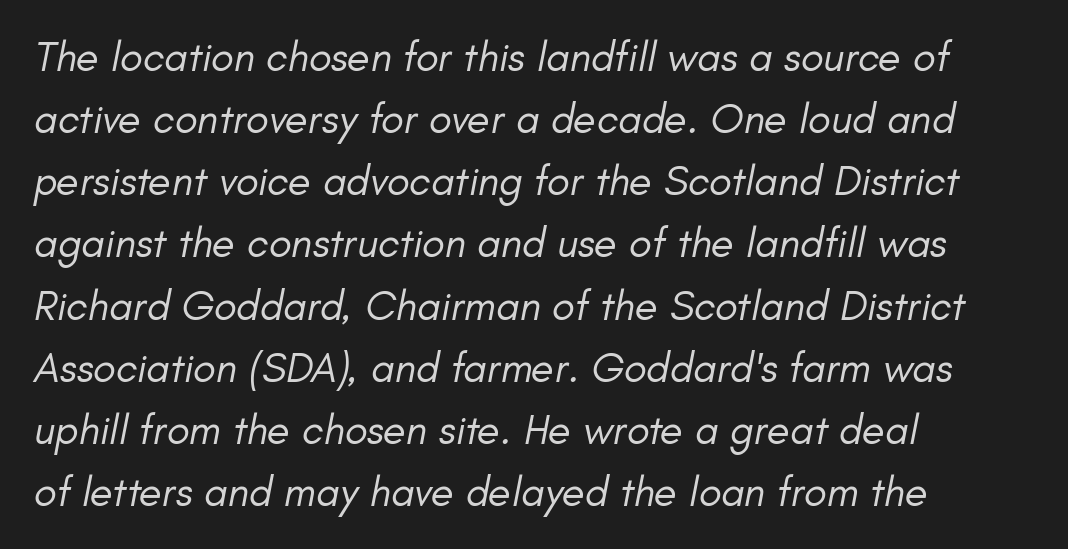
{"italic": "yes", "lean": "right", "slant_degrees": 11, "bold": "no", "weight": "regular", "width": "normal", "stroke_contrast": "low", "x_height": "small", "monospaced": "no", "underline": "no", "align": "left", "line_spacing": "normal", "line_spacing_ratio": 1.48, "letter_spacing": "normal", "letter_spacing_em": 0.0, "glyph_px": 42}
